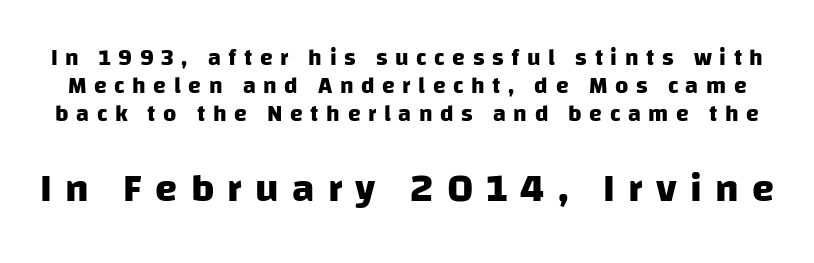
Heavy-handed strokes throughout: this text is bold. The words here are not underlined. Each letter keeps its own natural width here, so spacing adapts to shape. Substantial extra tracking has been applied to these lines.
